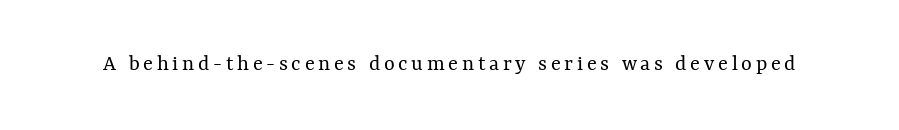
Q: Is the text bold? A: No.
Q: Is the text italic (slanted)? A: No, it is upright.
Q: Is the text underlined? A: No.
